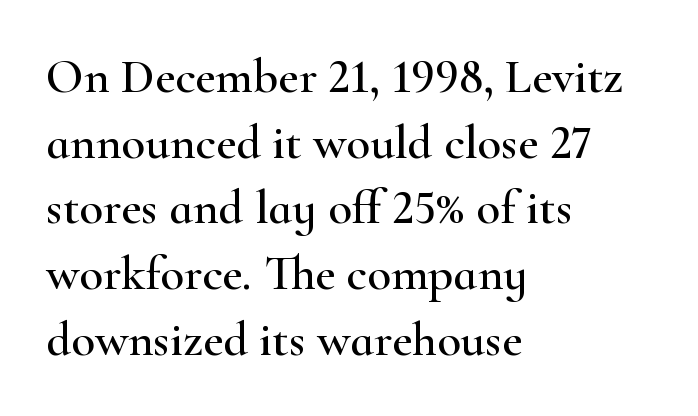
Q: Is the text italic (slanted)? A: No, it is upright.
Q: Is the typeface a serif or a sans-serif typeface? A: Serif.
Q: Is the text underlined? A: No.
Q: How is the paragraph aligned? A: Left-aligned.
Q: Is the spacing between letters normal or unusually wide? A: Normal.
Q: Is the spacing between lines tight, normal or loose? A: Normal.
Q: Width (condensed, normal, or wide)? A: Wide.
Q: Stroke contrast? A: High.
Q: x-height? A: Small.
Q: Monospaced? A: No.
